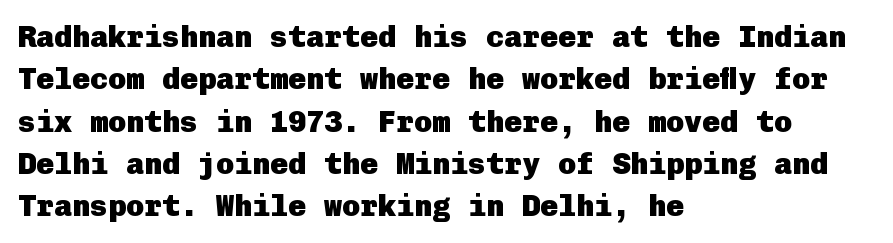
Q: Is the text bold? A: Yes.
Q: Is the text italic (slanted)? A: No, it is upright.
Q: Is the typeface a serif or a sans-serif typeface? A: Sans-serif.
Q: Is the text underlined? A: No.
Q: How is the paragraph aligned? A: Left-aligned.
Q: Is the spacing between letters normal or unusually wide? A: Normal.
Q: Is the spacing between lines tight, normal or loose? A: Normal.
Q: Width (condensed, normal, or wide)? A: Normal.
Q: Stroke contrast? A: Low.
Q: x-height? A: Medium.
